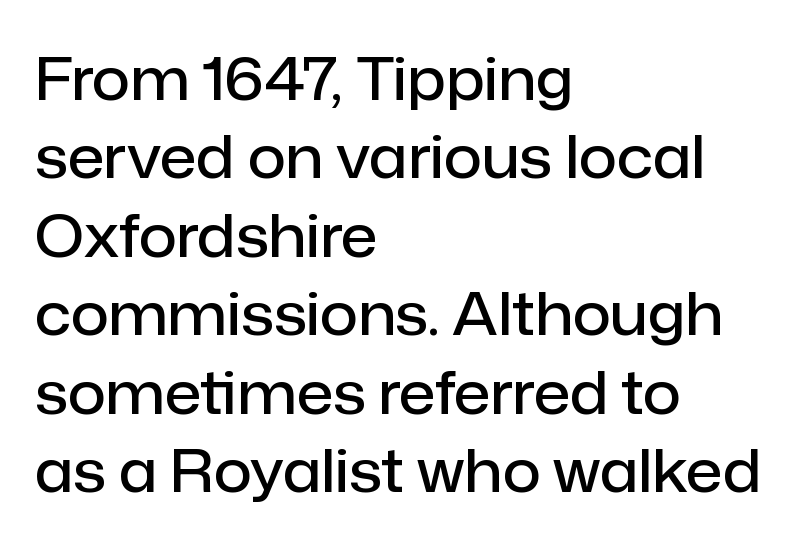
Q: Is the text bold? A: Semi-bold.
Q: Is the text italic (slanted)? A: No, it is upright.
Q: Is the typeface a serif or a sans-serif typeface? A: Sans-serif.
Q: Is the text underlined? A: No.
Q: How is the paragraph aligned? A: Left-aligned.
Q: Is the spacing between letters normal or unusually wide? A: Normal.
Q: Is the spacing between lines tight, normal or loose? A: Normal.
Q: Width (condensed, normal, or wide)? A: Normal.
Q: Stroke contrast? A: Low.
Q: x-height? A: Medium.
Q: Monospaced? A: No.
